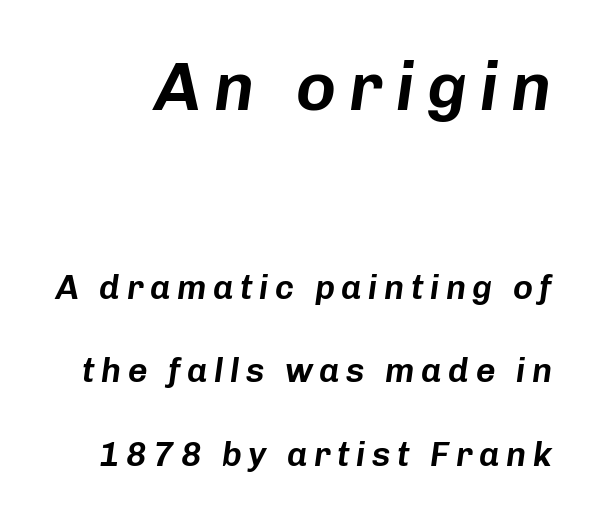
{"italic": "yes", "lean": "right", "slant_degrees": 8, "width": "normal", "stroke_contrast": "low", "x_height": "medium", "monospaced": "no", "underline": "no", "line_spacing": "loose", "line_spacing_ratio": 2.45, "larger_block": "first", "size_ratio": 2.0, "glyph_px": 68}
